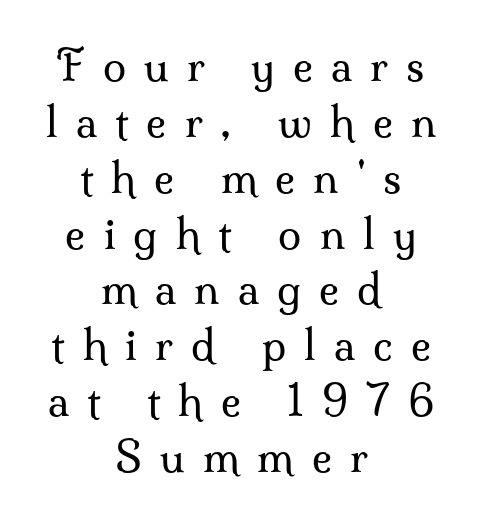
The image shows 42 px regular-weight serif type, upright; set centered, normal line spacing (1.33x), unusually wide letter spacing (+0.43 em), not underlined; medium stroke contrast and a small x-height.
